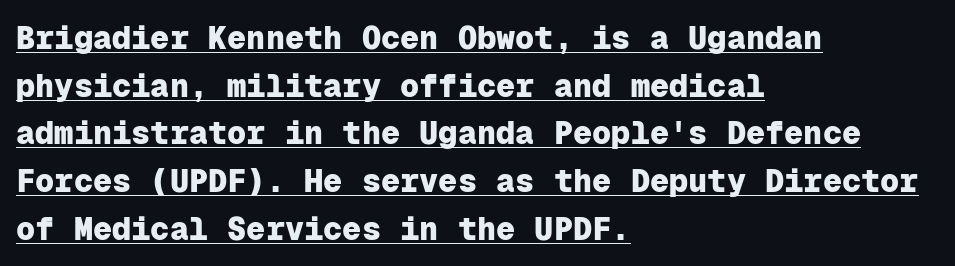
The passage shown is underscored from start to finish. Typographic density is high because the face is bold. Characters follow at the spacing the type designer built in. This is sans-serif lettering, the kind often seen on screens and signage.
